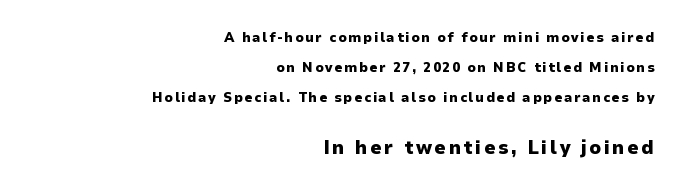
Q: Is the text bold? A: Yes.
Q: Is the text italic (slanted)? A: No, it is upright.
Q: Is the text underlined? A: No.
Q: How is the paragraph aligned? A: Right-aligned.
Q: Is the spacing between lines tight, normal or loose? A: Loose.
Q: Which block of text is set in a larger size, the first (top) or the second (bottom)? A: The second (bottom) one.
